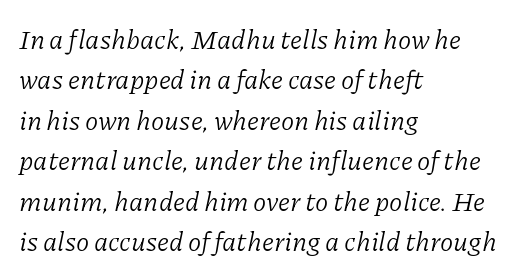
The zone under the glyphs is completely vacant. The letterforms sit shoulder to shoulder at normal distance. Normally led — the rows are evenly, conventionally spaced. The font sits on the lighter half of the weight spectrum, regular included. Casual observation: everything's shoved over to the left.
